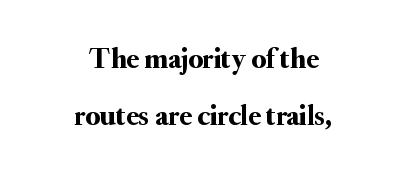
The image shows 29 px serif type, upright; set centered, loose line spacing (1.95x), normal letter spacing, not underlined; medium stroke contrast and a small x-height.
